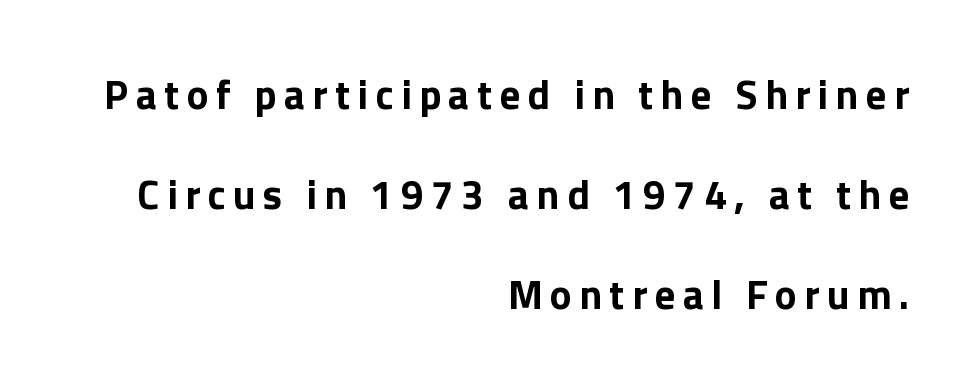
Q: Is the text italic (slanted)? A: No, it is upright.
Q: Is the typeface a serif or a sans-serif typeface? A: Sans-serif.
Q: Is the text underlined? A: No.
Q: How is the paragraph aligned? A: Right-aligned.
Q: Is the spacing between lines tight, normal or loose? A: Loose.
Q: Width (condensed, normal, or wide)? A: Normal.
Q: Stroke contrast? A: Low.
Q: x-height? A: Medium.
Q: Monospaced? A: No.
